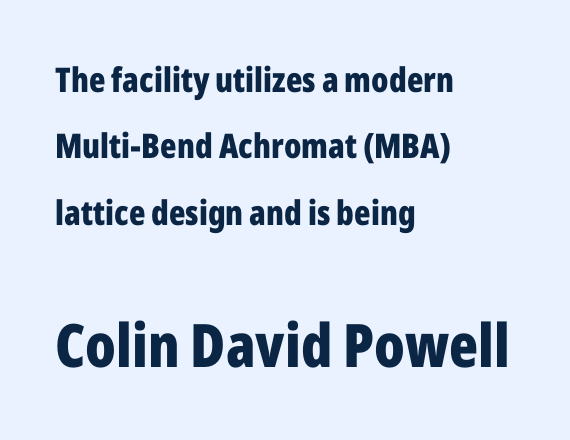
The image shows 60 px bold, condensed sans-serif type, upright; set left-aligned, loose line spacing (1.95x), normal letter spacing, not underlined; the second (bottom) block is 1.76x larger; low stroke contrast and a medium x-height.
